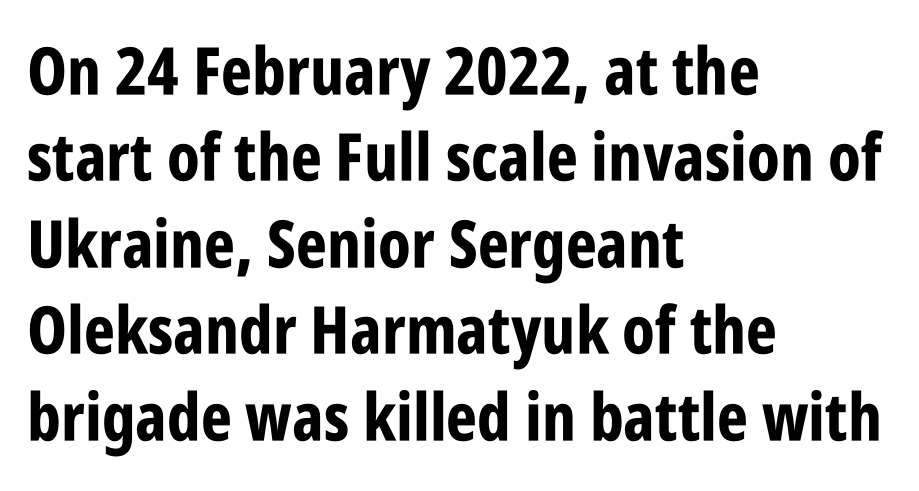
This sample uses plain, unmodified letter spacing. You could not count columns in this text — the font is proportionally spaced. Rule under the text: the space is simply empty. A dark, heavy texture on the line: the type is bold. Vertical spacing — default. Which margin do the lines hug? The left one — the right edge is uneven.
